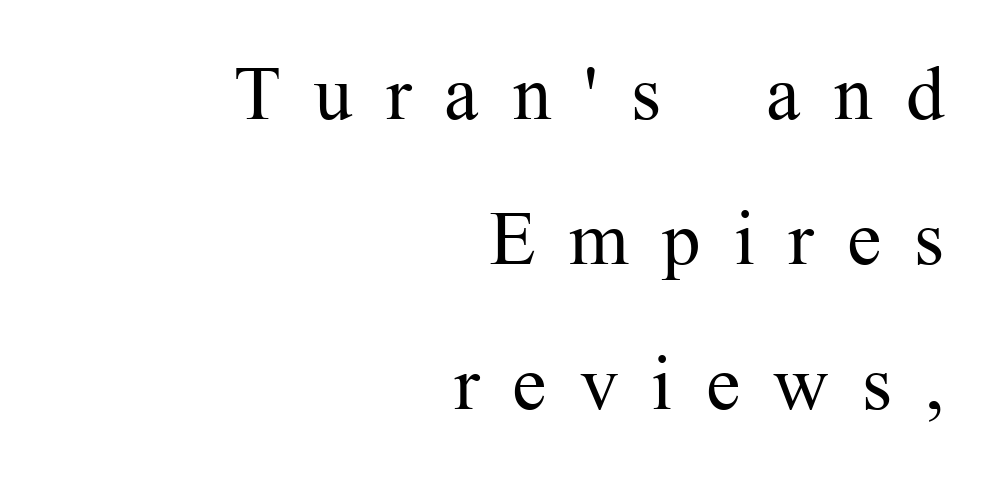
Q: Is the text bold? A: No.
Q: Is the text italic (slanted)? A: No, it is upright.
Q: Is the typeface a serif or a sans-serif typeface? A: Serif.
Q: Is the text underlined? A: No.
Q: How is the paragraph aligned? A: Right-aligned.
Q: Is the spacing between letters normal or unusually wide? A: Unusually wide.
Q: Width (condensed, normal, or wide)? A: Normal.
Q: Stroke contrast? A: Medium.
Q: x-height? A: Medium.
Q: Monospaced? A: No.
